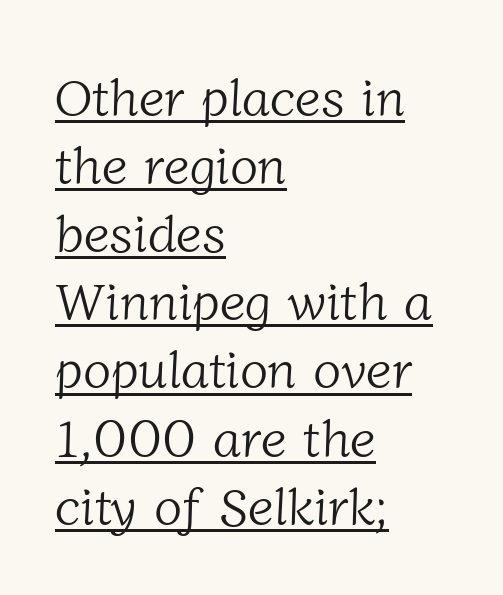
{"serif": "yes", "bold": "no", "weight": "light", "width": "normal", "stroke_contrast": "low", "x_height": "medium", "monospaced": "no", "underline": "yes", "align": "left", "line_spacing": "normal", "line_spacing_ratio": 1.31, "letter_spacing": "normal", "letter_spacing_em": 0.0, "glyph_px": 52}
